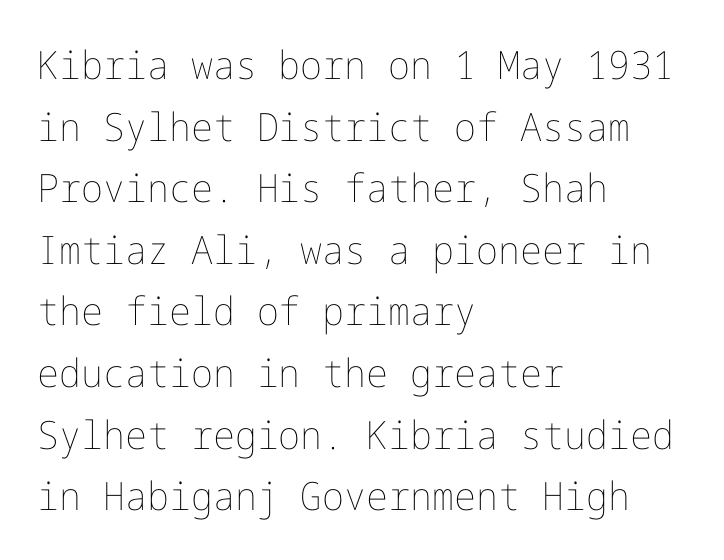
The image shows 39 px thin type, upright; set left-aligned, normal line spacing (1.58x), normal letter spacing, not underlined; low stroke contrast and a medium x-height.
